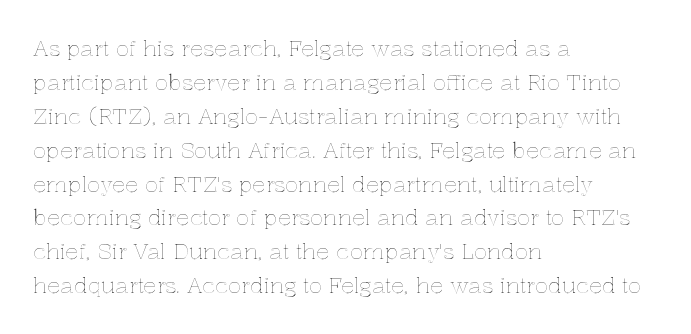
Inter-character spacing is left at the font's built-in metrics. A bare baseline throughout the passage. The typography opts for an upright posture over an oblique one. Casual observation: everything's shoved over to the left.
